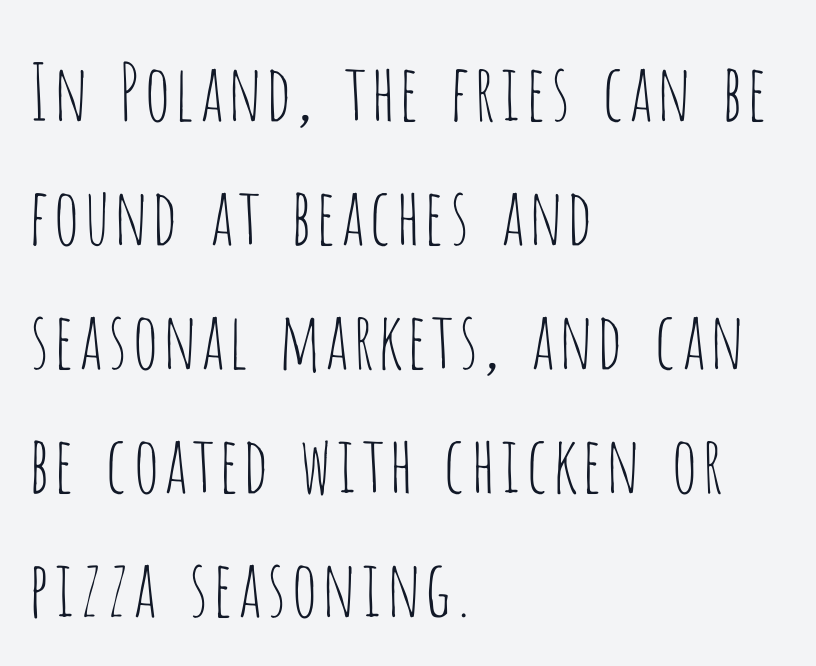
Q: Is the text bold? A: No.
Q: Is the text italic (slanted)? A: No, it is upright.
Q: Is the typeface a serif or a sans-serif typeface? A: Sans-serif.
Q: Is the text underlined? A: No.
Q: How is the paragraph aligned? A: Left-aligned.
Q: Is the spacing between letters normal or unusually wide? A: Normal.
Q: Is the spacing between lines tight, normal or loose? A: Normal.
Q: Width (condensed, normal, or wide)? A: Condensed.
Q: Stroke contrast? A: Low.
Q: x-height? A: Large.
Q: Monospaced? A: No.
